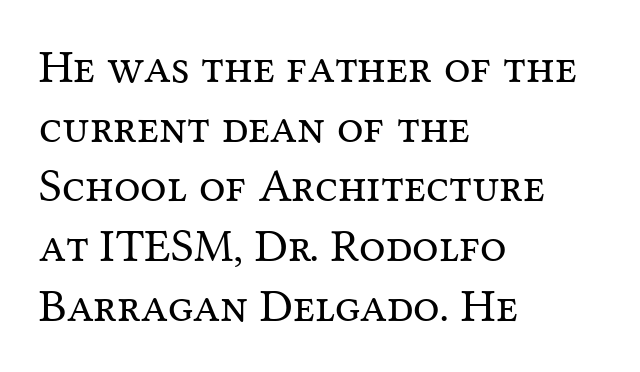
{"serif": "yes", "italic": "no", "bold": "no", "weight": "regular", "width": "normal", "stroke_contrast": "medium", "x_height": "medium", "monospaced": "no", "underline": "no", "align": "left", "line_spacing": "normal", "line_spacing_ratio": 1.27, "letter_spacing": "normal", "letter_spacing_em": 0.0, "glyph_px": 47}
